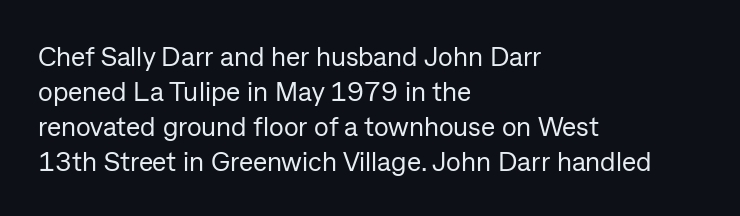
The image shows 27 px text type, upright; set left-aligned, normal line spacing (1.3x), normal letter spacing, not underlined.
